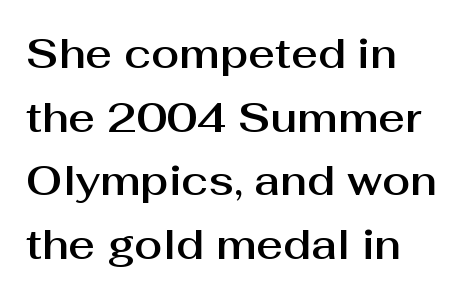
The lines are quadded left. The space between consecutive lines is moderate. The lettering stays uniformly vertical, giving the passage a roman look. Underline: absent. Look at the bottom of the vertical strokes: they stop flat, with no serifs. Look at the tracking — it's just the regular setting, nothing added.
